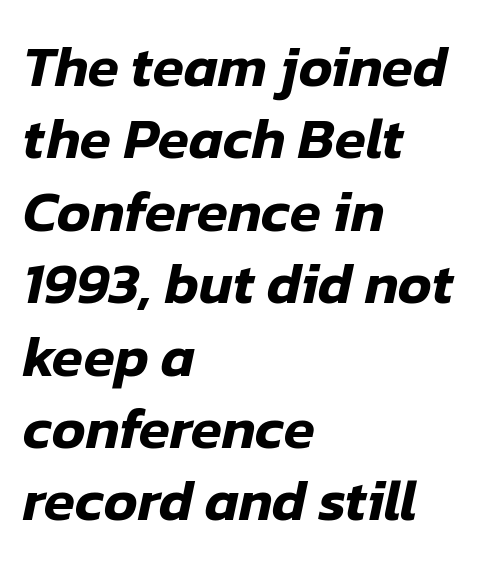
Q: Is the text italic (slanted)? A: Yes, it leans right by about 12 degrees.
Q: Is the text underlined? A: No.
Q: How is the paragraph aligned? A: Left-aligned.
Q: Is the spacing between letters normal or unusually wide? A: Normal.
Q: Is the spacing between lines tight, normal or loose? A: Normal.
Q: Width (condensed, normal, or wide)? A: Normal.
Q: Stroke contrast? A: Low.
Q: x-height? A: Medium.
Q: Monospaced? A: No.
